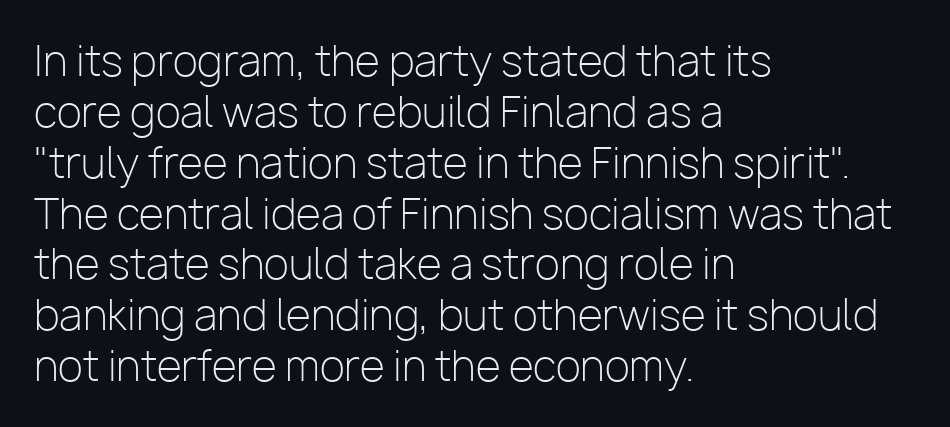
The image shows 41 px light sans-serif type, upright; set left-aligned, line spacing 1.24x, normal letter spacing, not underlined; low stroke contrast and a medium x-height.
